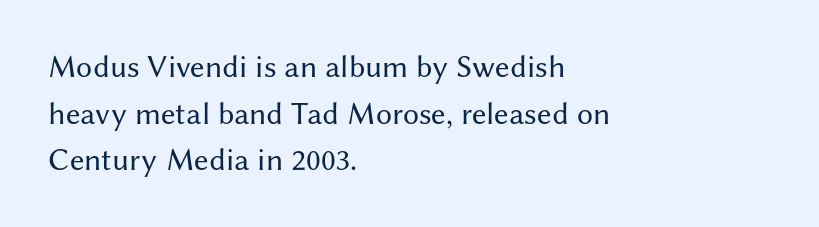
The image shows 32 px regular-weight sans-serif type, upright; set left-aligned, normal line spacing (1.46x), normal letter spacing, not underlined; medium stroke contrast and a medium x-height.
